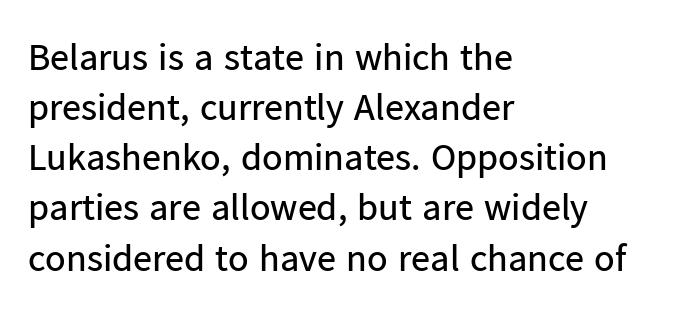
What kind of face is this? One without serifs — a sans. The typesetting does not lean heavy: it is not bold. Alignment: flush left. You could not count columns in this text — the font is proportionally spaced. Successive baselines arrive at the customary interval.
